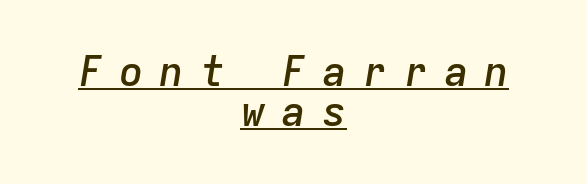
{"italic": "yes", "lean": "right", "slant_degrees": 9, "bold": "semi", "weight": "semibold", "width": "normal", "stroke_contrast": "low", "x_height": "medium", "monospaced": "yes", "underline": "yes", "align": "center", "line_spacing": "tight", "line_spacing_ratio": 0.97, "letter_spacing": "wide", "letter_spacing_em": 0.39, "glyph_px": 41}
